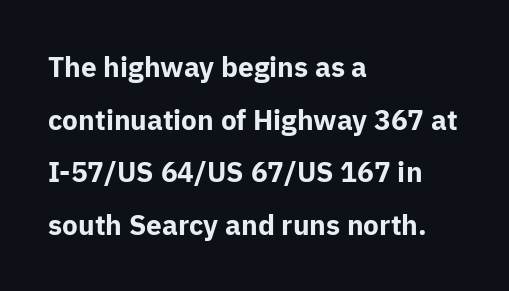
{"serif": "no", "italic": "no", "bold": "yes", "weight": "bold", "width": "normal", "stroke_contrast": "low", "x_height": "medium", "monospaced": "no", "underline": "no", "align": "left", "line_spacing_ratio": 1.88, "letter_spacing": "normal", "letter_spacing_em": 0.0, "glyph_px": 28}
